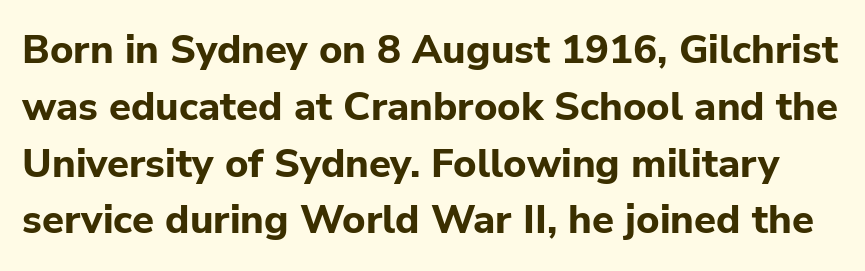
The image shows 40 px bold sans-serif type, upright; set normal line spacing (1.42x), normal letter spacing, not underlined; low stroke contrast and a medium x-height.
